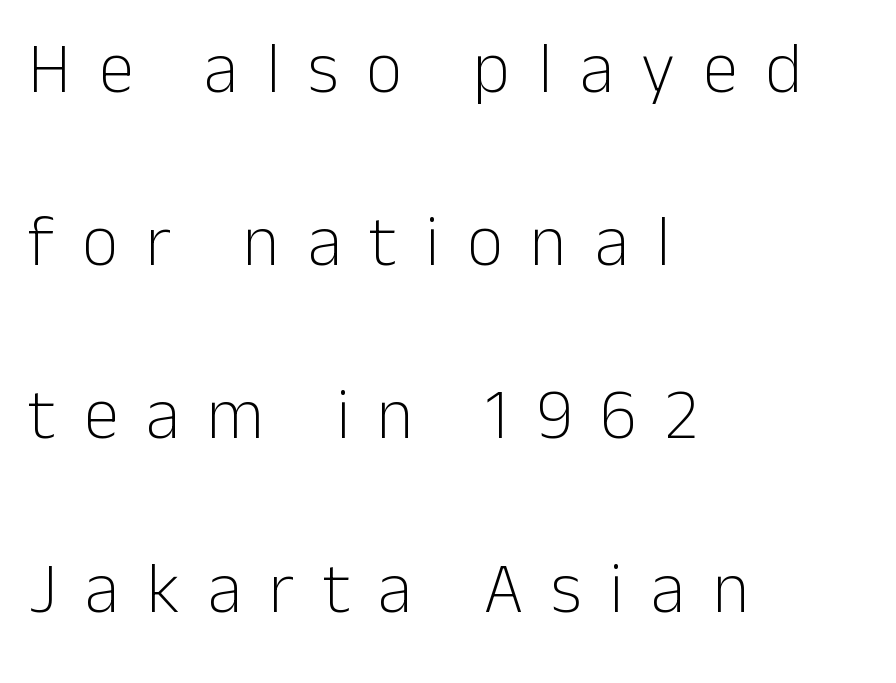
The passage shown is typeset with a sans-serif family. Weight: regular or lighter. Inter-character spacing is expanded well beyond the font's built-in metrics. Is the block centered? No — it sits flush against the left margin. Think of a printed novel: that variable character pitch is what you see here.
